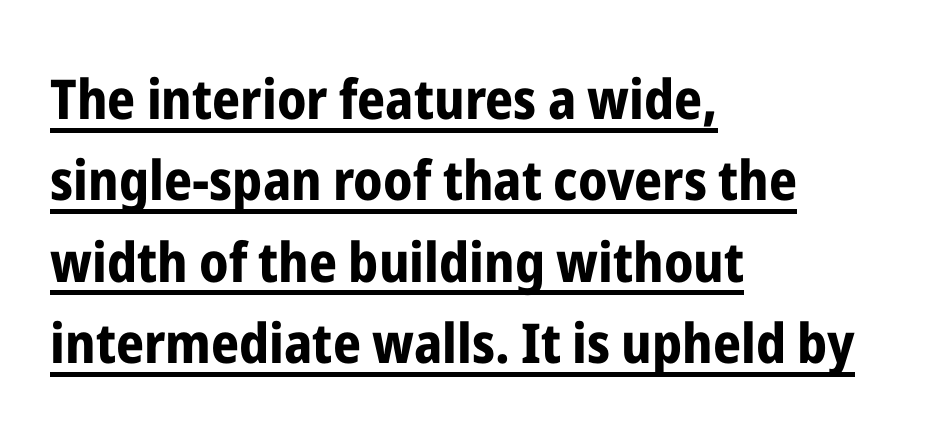
The image shows 55 px bold, condensed sans-serif type, upright; set left-aligned, normal line spacing (1.48x), normal letter spacing, underlined; low stroke contrast and a medium x-height.
